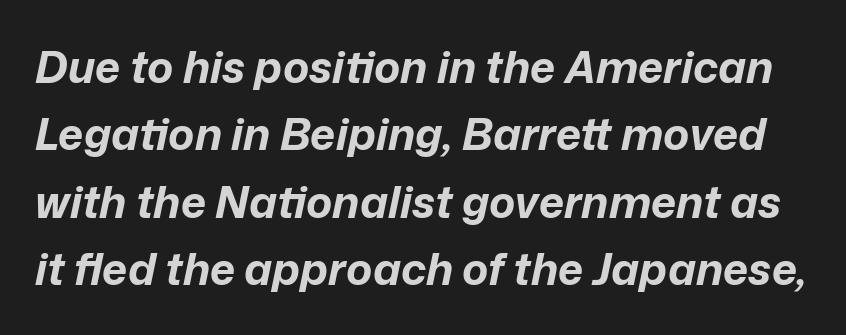
Q: Is the text bold? A: Yes.
Q: Is the text italic (slanted)? A: Yes, it leans right by about 12 degrees.
Q: Is the text underlined? A: No.
Q: Is the spacing between letters normal or unusually wide? A: Normal.
Q: Is the spacing between lines tight, normal or loose? A: Normal.
Q: Width (condensed, normal, or wide)? A: Normal.
Q: Stroke contrast? A: Low.
Q: x-height? A: Medium.
Q: Monospaced? A: No.
